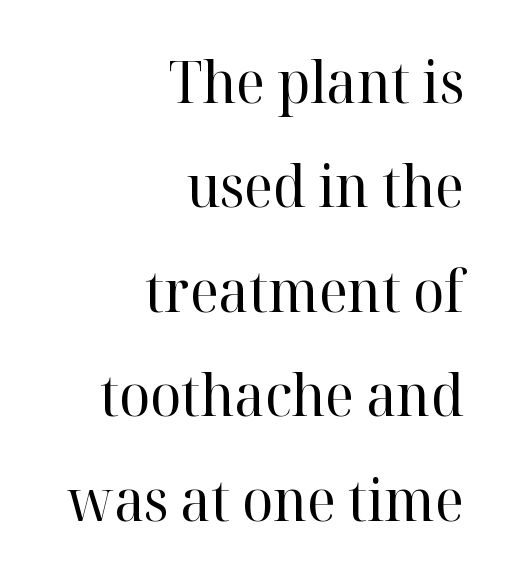
Q: Is the text bold? A: No.
Q: Is the text italic (slanted)? A: No, it is upright.
Q: Is the typeface a serif or a sans-serif typeface? A: Serif.
Q: Is the text underlined? A: No.
Q: How is the paragraph aligned? A: Right-aligned.
Q: Is the spacing between letters normal or unusually wide? A: Normal.
Q: Width (condensed, normal, or wide)? A: Normal.
Q: Stroke contrast? A: High.
Q: x-height? A: Medium.
Q: Monospaced? A: No.
